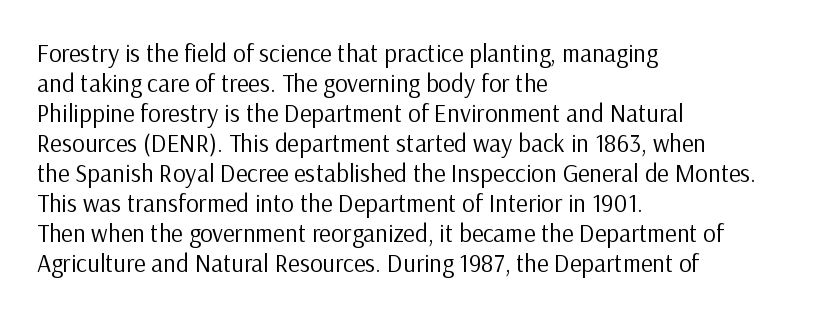
The image shows 25 px text type, upright; set left-aligned, line spacing 1.2x, normal letter spacing, not underlined.
